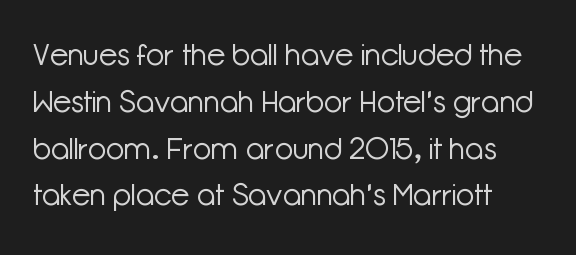
Q: Is the text bold? A: No.
Q: Is the text italic (slanted)? A: No, it is upright.
Q: Is the typeface a serif or a sans-serif typeface? A: Sans-serif.
Q: Is the text underlined? A: No.
Q: How is the paragraph aligned? A: Left-aligned.
Q: Is the spacing between letters normal or unusually wide? A: Normal.
Q: Is the spacing between lines tight, normal or loose? A: Normal.
Q: Width (condensed, normal, or wide)? A: Normal.
Q: Stroke contrast? A: Low.
Q: x-height? A: Medium.
Q: Monospaced? A: No.
